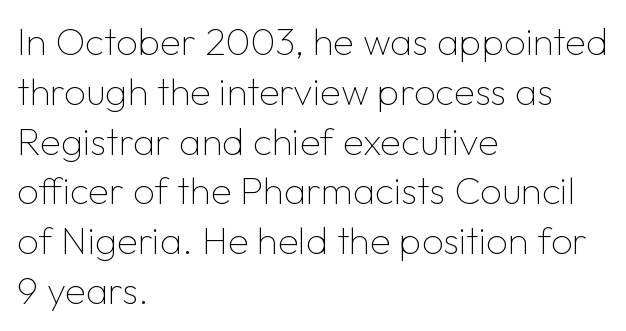
{"serif": "no", "italic": "no", "bold": "no", "weight": "thin", "width": "normal", "stroke_contrast": "low", "x_height": "medium", "monospaced": "no", "underline": "no", "align": "left", "line_spacing": "normal", "line_spacing_ratio": 1.31, "letter_spacing": "normal", "letter_spacing_em": 0.0, "glyph_px": 38}
